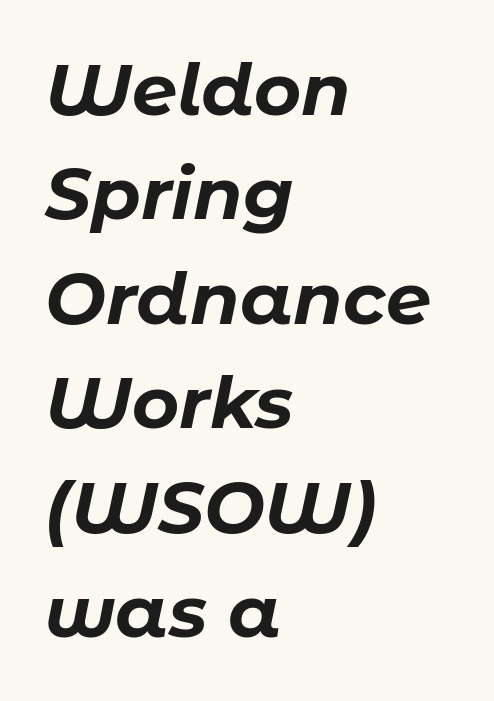
{"italic": "yes", "lean": "right", "slant_degrees": 11, "bold": "yes", "weight": "bold", "width": "normal", "stroke_contrast": "low", "x_height": "medium", "monospaced": "no", "underline": "no", "align": "left", "line_spacing": "normal", "line_spacing_ratio": 1.45, "letter_spacing": "normal", "letter_spacing_em": 0.0, "glyph_px": 72}
